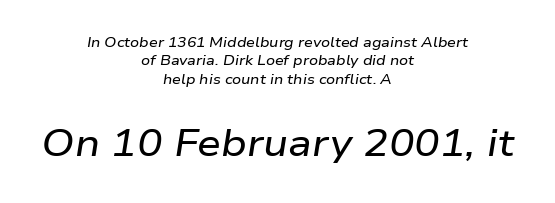
Q: Is the text italic (slanted)? A: Yes, it leans right by about 9 degrees.
Q: Is the text underlined? A: No.
Q: How is the paragraph aligned? A: Centered.
Q: Is the spacing between letters normal or unusually wide? A: Normal.
Q: Is the spacing between lines tight, normal or loose? A: Normal.
Q: Which block of text is set in a larger size, the first (top) or the second (bottom)? A: The second (bottom) one.
Q: Width (condensed, normal, or wide)? A: Wide.
Q: Stroke contrast? A: Low.
Q: x-height? A: Medium.
Q: Monospaced? A: No.
